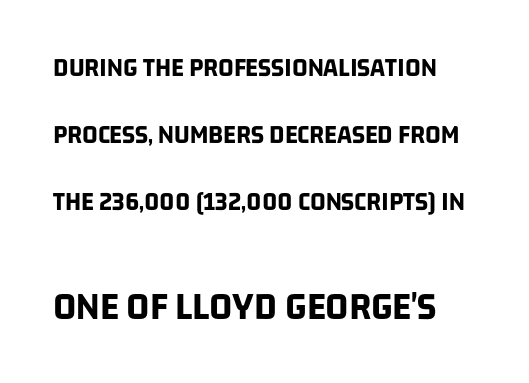
The image shows 40 px bold, condensed sans-serif type; set loose line spacing (2.48x), normal letter spacing, not underlined; the second (bottom) block is 1.48x larger; low stroke contrast and a large x-height.
